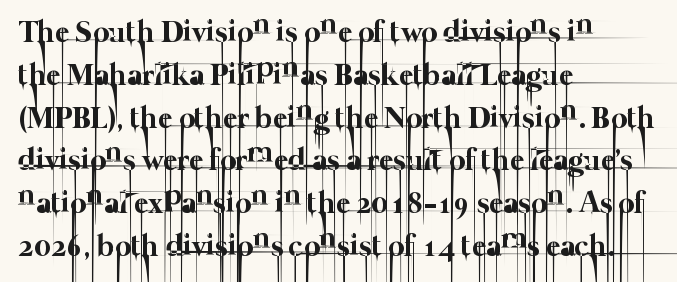
{"bold": "no", "weight": "thin", "width": "normal", "stroke_contrast": "low", "x_height": "medium", "monospaced": "no", "underline": "no", "align": "left", "line_spacing": "normal", "line_spacing_ratio": 1.38, "letter_spacing": "normal", "letter_spacing_em": 0.0, "glyph_px": 31}
